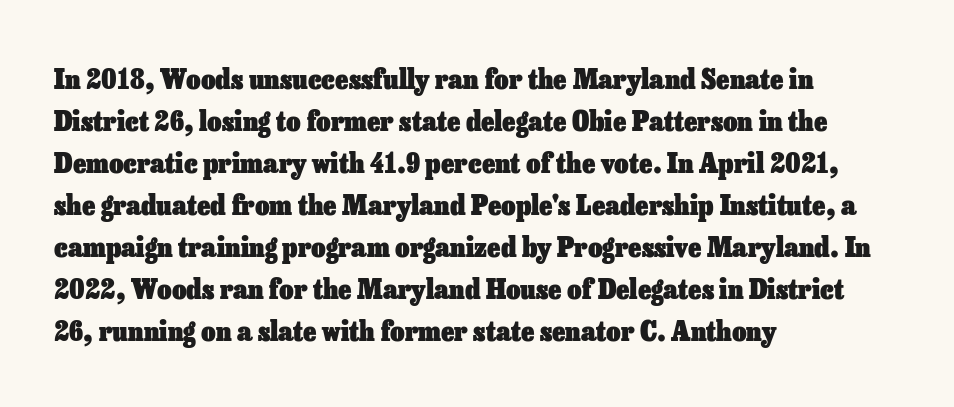
{"italic": "no", "bold": "yes", "weight": "heavy", "width": "normal", "stroke_contrast": "low", "x_height": "medium", "monospaced": "no", "underline": "no", "align": "left", "line_spacing": "normal", "line_spacing_ratio": 1.5, "letter_spacing": "normal", "letter_spacing_em": 0.0, "glyph_px": 28}
